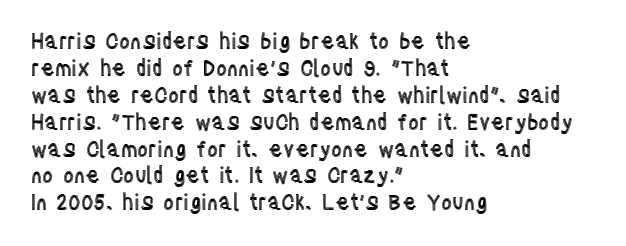
Q: Is the text italic (slanted)? A: No, it is upright.
Q: Is the text underlined? A: No.
Q: How is the paragraph aligned? A: Left-aligned.
Q: Is the spacing between letters normal or unusually wide? A: Normal.
Q: Is the spacing between lines tight, normal or loose? A: Normal.
